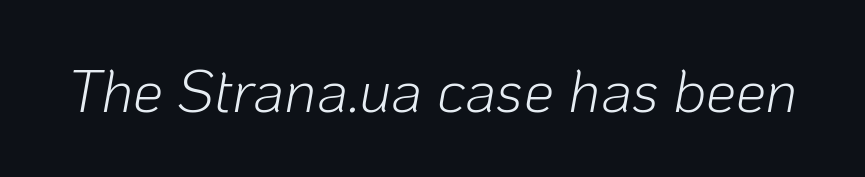
{"italic": "yes", "lean": "right", "slant_degrees": 10, "bold": "no", "weight": "light", "width": "normal", "stroke_contrast": "low", "x_height": "medium", "monospaced": "no", "underline": "no", "letter_spacing": "normal", "letter_spacing_em": 0.0, "glyph_px": 60}
